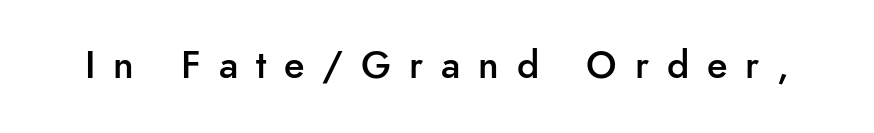
{"serif": "no", "italic": "no", "bold": "semi", "weight": "semibold", "width": "normal", "stroke_contrast": "low", "x_height": "small", "monospaced": "no", "underline": "no", "letter_spacing": "wide", "letter_spacing_em": 0.47, "glyph_px": 38}
